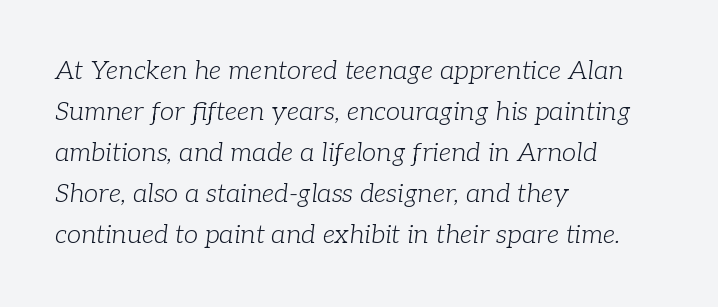
{"italic": "yes", "lean": "right", "slant_degrees": 7, "bold": "no", "underline": "no", "align": "left", "line_spacing": "normal", "line_spacing_ratio": 1.58, "letter_spacing": "normal", "letter_spacing_em": 0.0, "glyph_px": 26}
